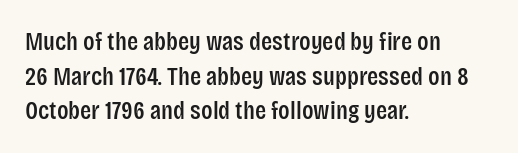
Q: Is the text italic (slanted)? A: No, it is upright.
Q: Is the text underlined? A: No.
Q: How is the paragraph aligned? A: Left-aligned.
Q: Is the spacing between letters normal or unusually wide? A: Normal.
Q: Is the spacing between lines tight, normal or loose? A: Normal.
